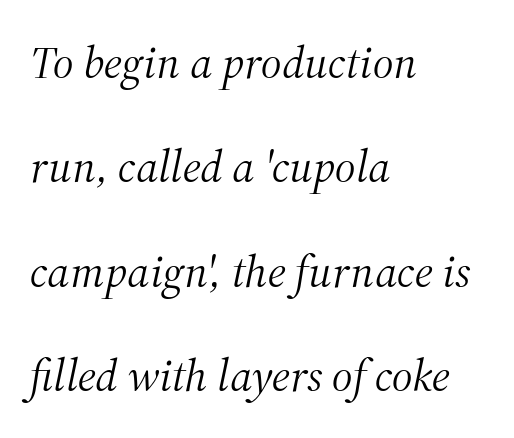
Here the glyphs are tracked normally, forming tight word shapes. This rendering uses left alignment, leaving the right contour irregular. Typographically, this falls in the serif category. Emphasis-style slanted type is in use. The characters are drawn with everyday or finer stroke widths. Honestly, there is no underline to notice here at all.
